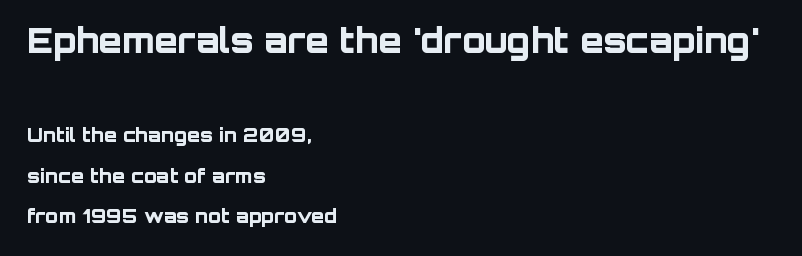
{"serif": "no", "italic": "no", "bold": "yes", "weight": "bold", "width": "normal", "stroke_contrast": "low", "x_height": "large", "monospaced": "no", "underline": "no", "align": "left", "line_spacing": "loose", "line_spacing_ratio": 2.14, "letter_spacing": "normal", "letter_spacing_em": 0.0, "larger_block": "first", "size_ratio": 1.79, "glyph_px": 34}
